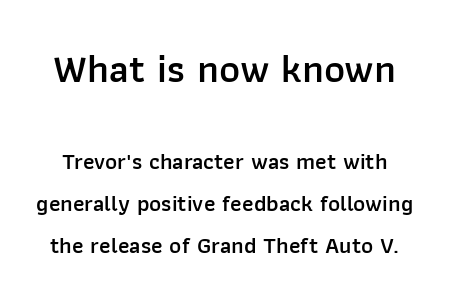
Q: Is the text bold? A: Semi-bold.
Q: Is the text italic (slanted)? A: No, it is upright.
Q: Is the typeface a serif or a sans-serif typeface? A: Sans-serif.
Q: Is the text underlined? A: No.
Q: Is the spacing between letters normal or unusually wide? A: Normal.
Q: Which block of text is set in a larger size, the first (top) or the second (bottom)? A: The first (top) one.
Q: Width (condensed, normal, or wide)? A: Normal.
Q: Stroke contrast? A: Low.
Q: x-height? A: Medium.
Q: Monospaced? A: No.
